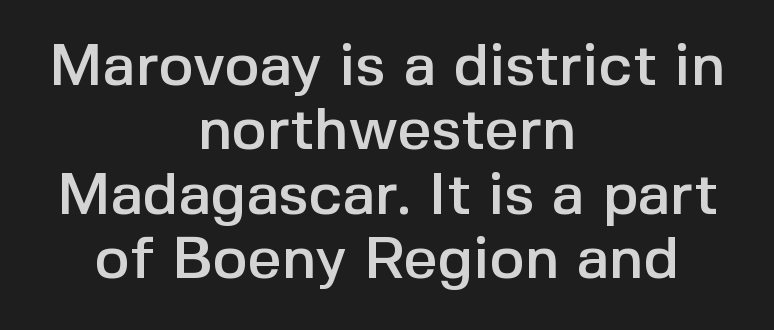
The image shows 59 px sans-serif type, upright; set centered, tight line spacing (1.09x), normal letter spacing, not underlined; a medium x-height.
